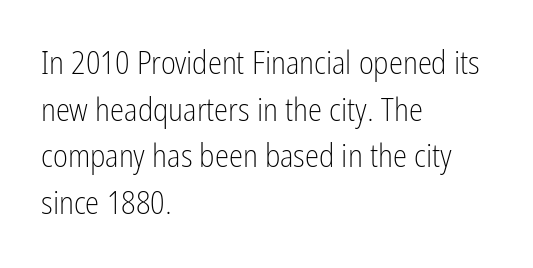
{"serif": "no", "italic": "no", "bold": "no", "weight": "light", "width": "condensed", "stroke_contrast": "low", "x_height": "medium", "monospaced": "no", "underline": "no", "align": "left", "line_spacing": "normal", "line_spacing_ratio": 1.46, "letter_spacing": "normal", "letter_spacing_em": 0.0, "glyph_px": 32}
